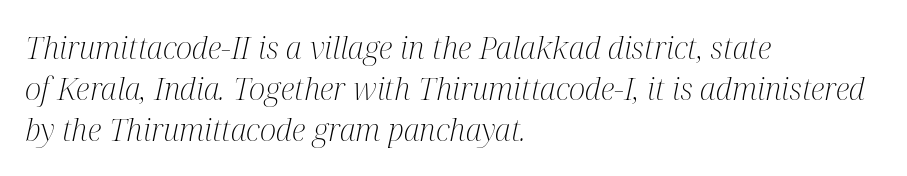
{"serif": "yes", "italic": "yes", "lean": "right", "slant_degrees": 12, "bold": "no", "weight": "light", "width": "condensed", "stroke_contrast": "medium", "x_height": "medium", "monospaced": "no", "underline": "no", "align": "left", "line_spacing": "normal", "line_spacing_ratio": 1.32, "letter_spacing": "normal", "letter_spacing_em": 0.0, "glyph_px": 31}
